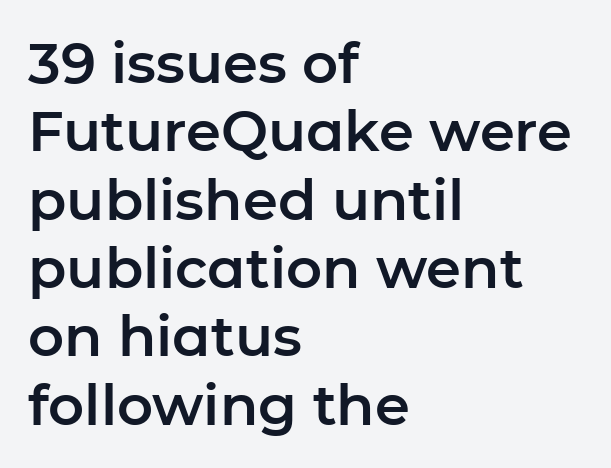
{"serif": "no", "italic": "no", "width": "normal", "stroke_contrast": "low", "x_height": "medium", "monospaced": "no", "underline": "no", "align": "left", "line_spacing_ratio": 1.22, "letter_spacing": "normal", "letter_spacing_em": 0.0, "glyph_px": 56}
